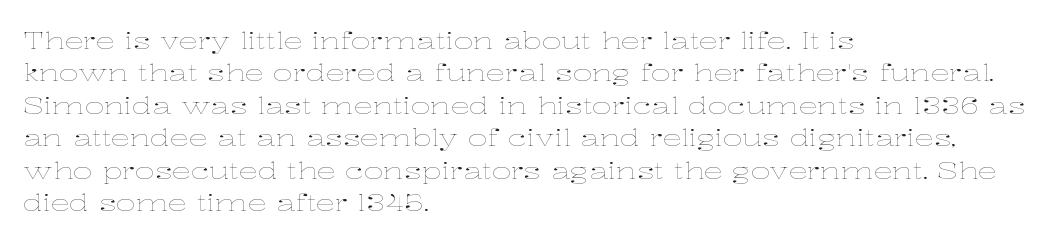
The image shows 24 px text type, upright; set left-aligned, normal line spacing (1.35x), normal letter spacing, not underlined.
